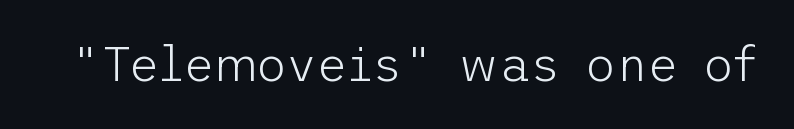
{"serif": "no", "italic": "no", "bold": "no", "weight": "light", "width": "normal", "stroke_contrast": "low", "x_height": "medium", "underline": "no", "letter_spacing": "normal", "letter_spacing_em": 0.0, "glyph_px": 48}
